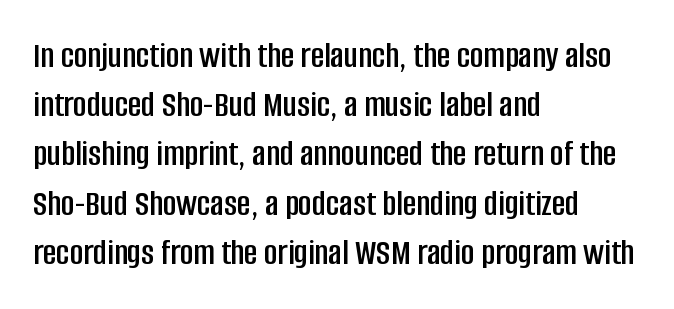
{"serif": "no", "italic": "no", "width": "condensed", "stroke_contrast": "low", "x_height": "large", "monospaced": "no", "underline": "no", "align": "left", "line_spacing": "normal", "line_spacing_ratio": 1.33, "letter_spacing": "normal", "letter_spacing_em": 0.0, "glyph_px": 37}
